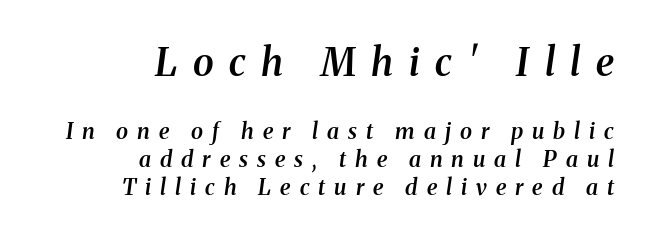
The image shows 38 px semibold serif type, italic (leaning right); set right-aligned, normal line spacing (1.27x), unusually wide letter spacing (+0.41 em), not underlined; the first (top) block is 1.73x larger; medium stroke contrast and a medium x-height.
